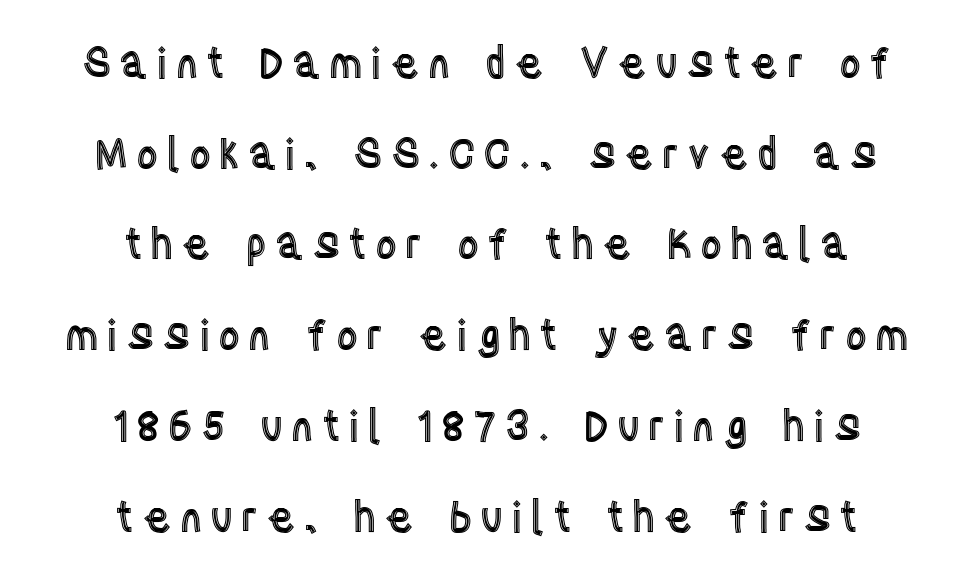
Think of a printed novel: that variable character pitch is what you see here. Anything drawn beneath the words? Only blank space. The passage is arranged like a title page — every line centered. Ordinary non-slanted type is in use. If you measured baseline to baseline, you'd find a long distance.
